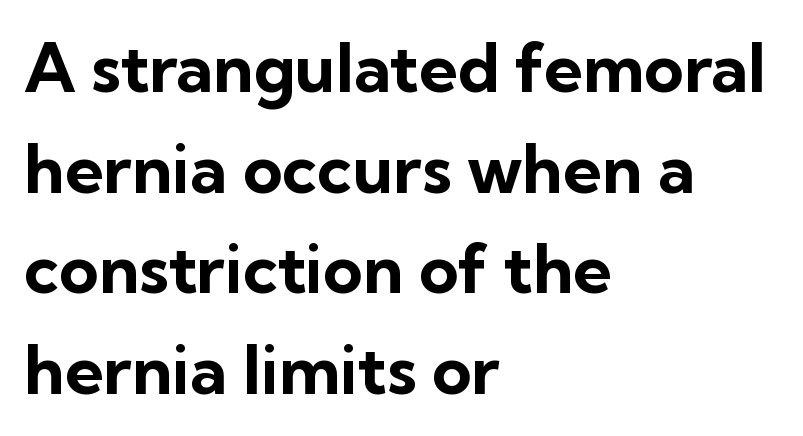
What's the leading like? Ordinary, nothing unusual. What kind of face is this? One without serifs — a sans. Character widths vary here, with narrow letters taking less room than wide ones. A roman cut, with each character standing at attention.
